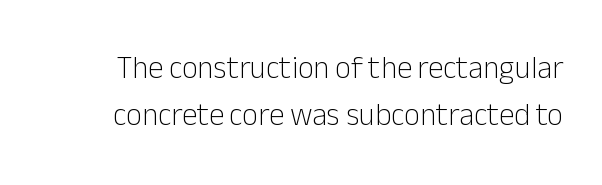
The image shows 31 px light sans-serif type, upright; set normal line spacing (1.53x), normal letter spacing, not underlined; low stroke contrast and a medium x-height.
